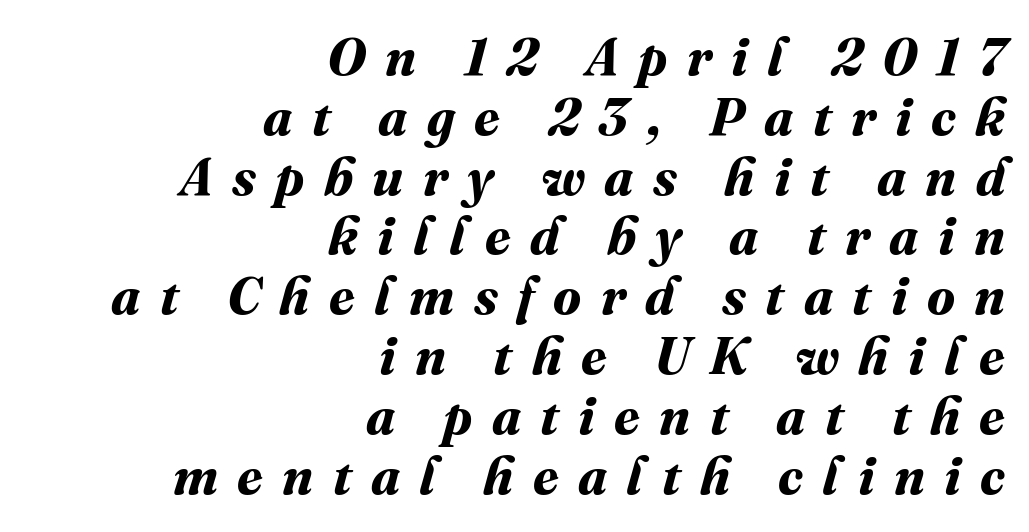
The block of text is dense from top to bottom, with scant space between rows. What weight is shown? A full bold with thick strokes. A clean baseline with only descenders dipping below it. Letter spacing: wide.
